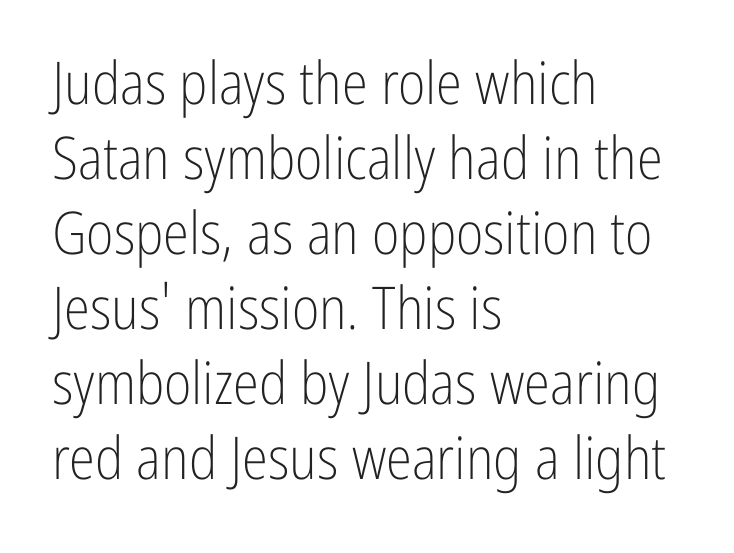
{"serif": "no", "italic": "no", "bold": "no", "weight": "light", "width": "condensed", "stroke_contrast": "low", "x_height": "medium", "monospaced": "no", "underline": "no", "align": "left", "line_spacing": "normal", "line_spacing_ratio": 1.27, "letter_spacing": "normal", "letter_spacing_em": 0.0, "glyph_px": 59}
